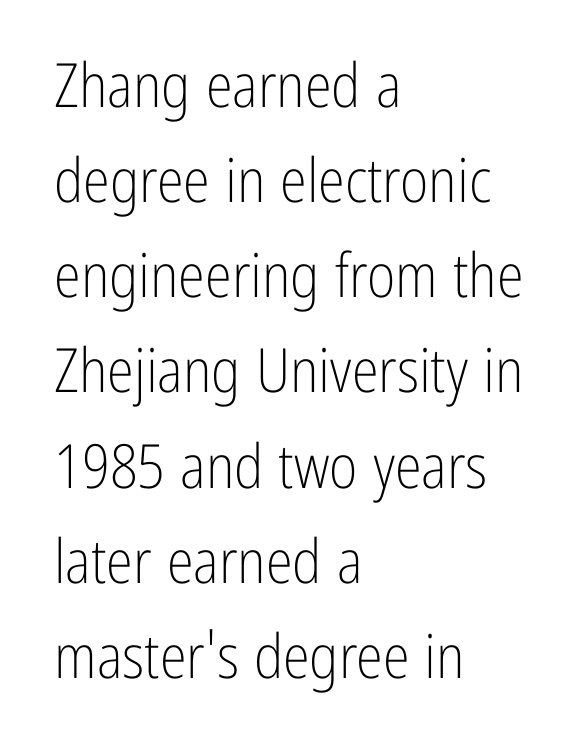
Italic? Not at all — the glyphs are vertical. This sample has the flowing, uneven cadence of proportional lettering. Each stroke keeps to a modest, everyday thickness or less. Is the letter spacing exaggerated? No — it looks like the ordinary default. I'd call this a sans setting — the letters go barefoot. These lines are set flush left with a ragged right edge.
